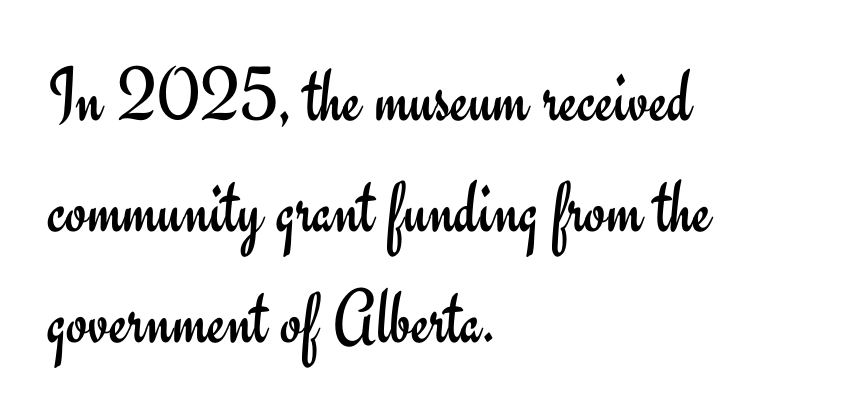
Q: Is the text bold? A: No.
Q: Is the text italic (slanted)? A: Yes.
Q: Is the typeface a serif or a sans-serif typeface? A: Sans-serif.
Q: Is the text underlined? A: No.
Q: How is the paragraph aligned? A: Left-aligned.
Q: Is the spacing between letters normal or unusually wide? A: Normal.
Q: Is the spacing between lines tight, normal or loose? A: Normal.
Q: Width (condensed, normal, or wide)? A: Normal.
Q: Stroke contrast? A: Low.
Q: x-height? A: Small.
Q: Monospaced? A: No.
